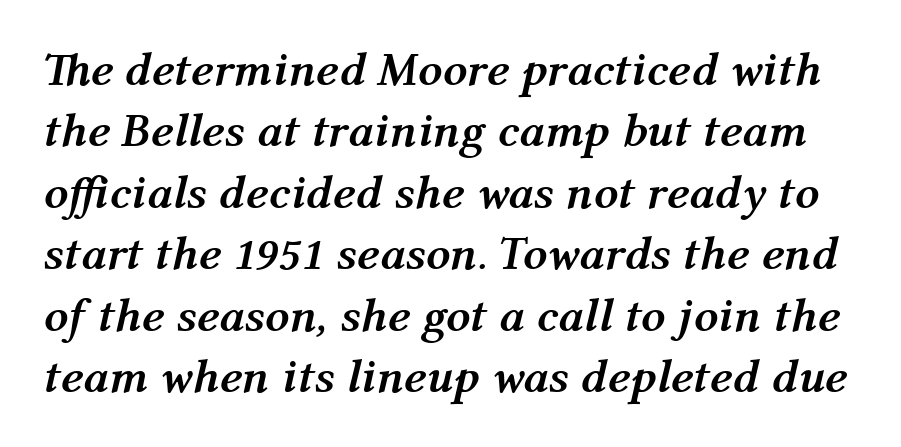
{"italic": "yes", "lean": "right", "slant_degrees": 12, "bold": "yes", "weight": "semibold", "width": "normal", "stroke_contrast": "medium", "x_height": "medium", "monospaced": "no", "underline": "no", "line_spacing": "normal", "line_spacing_ratio": 1.28, "letter_spacing": "normal", "letter_spacing_em": 0.0, "glyph_px": 48}
